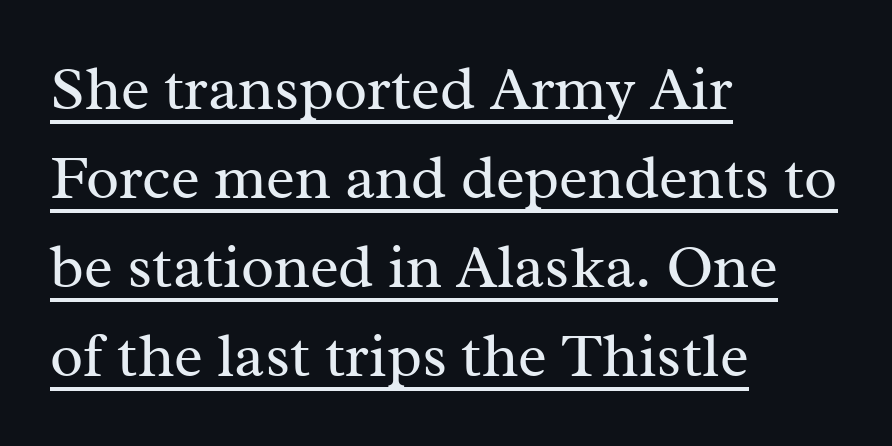
{"serif": "yes", "italic": "no", "bold": "no", "weight": "regular", "width": "normal", "stroke_contrast": "medium", "x_height": "medium", "monospaced": "no", "underline": "yes", "align": "left", "line_spacing": "normal", "line_spacing_ratio": 1.46, "letter_spacing": "normal", "letter_spacing_em": 0.0, "glyph_px": 61}
